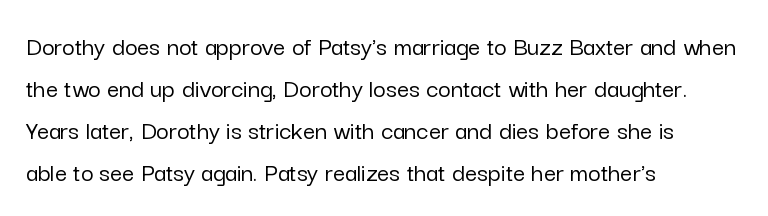
{"italic": "no", "underline": "no", "align": "left", "line_spacing": "normal", "line_spacing_ratio": 1.56, "letter_spacing": "normal", "letter_spacing_em": 0.0, "glyph_px": 27}
